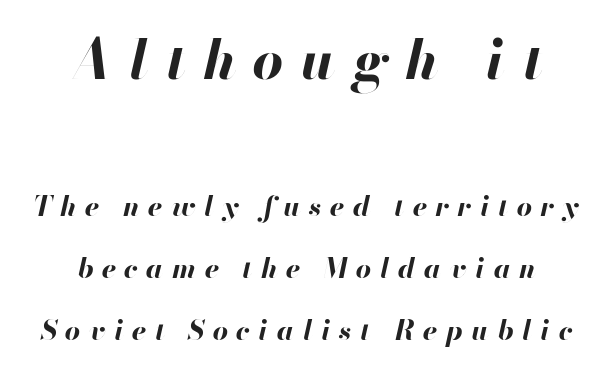
The passage shown is emphatically bold. The paragraph shown floats in the horizontal middle. Observe the wide spacing: letters keep a clear distance from each other. Regarding leading, the lines here are spaced well apart.
